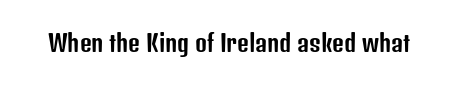
The image shows 23 px text type, upright; set normal letter spacing, not underlined.
